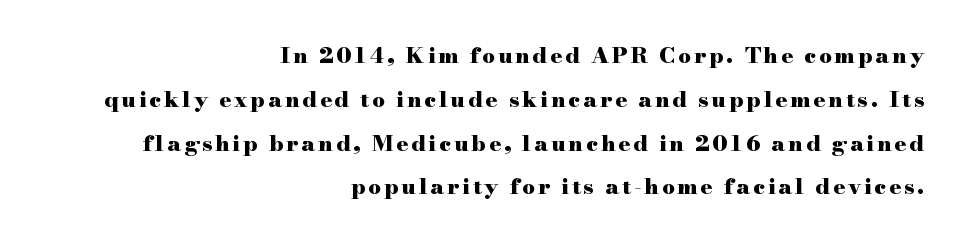
{"italic": "no", "bold": "yes", "underline": "no", "align": "right", "line_spacing": "loose", "line_spacing_ratio": 1.99, "glyph_px": 22}
